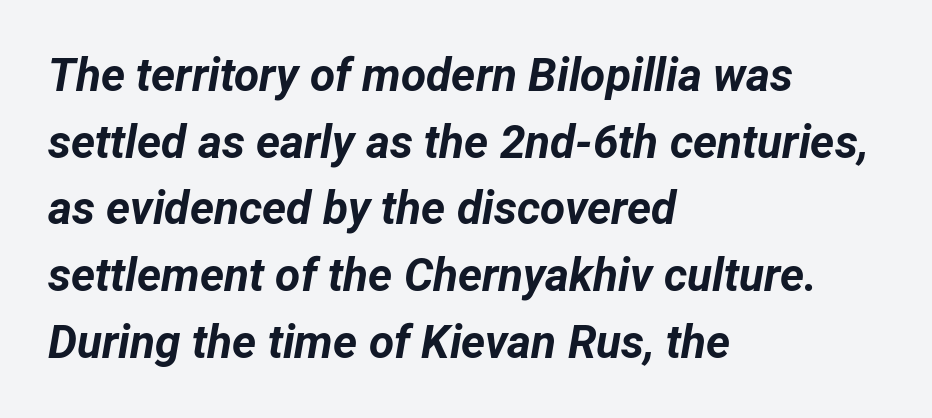
This sample is left-justified, so line endings fall wherever the words run out. In terms of letterspacing, this is plain default setting. You could not count columns in this text — the font is proportionally spaced. This sample uses an oblique cut, with every glyph tilted off the vertical.
